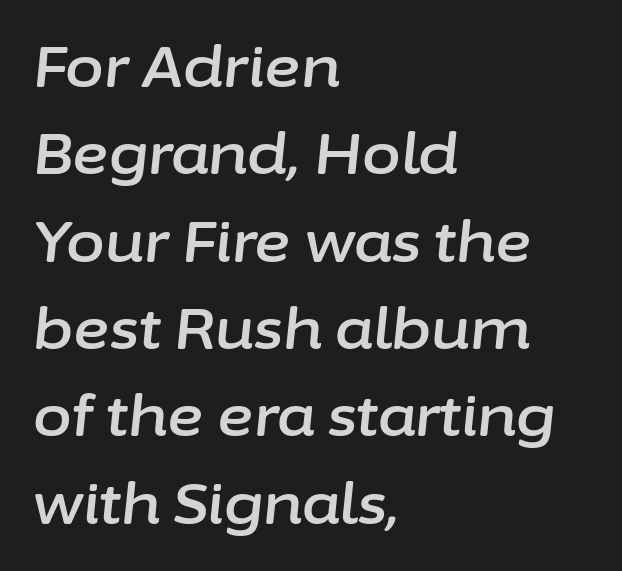
The image shows 56 px text type, italic (leaning right); set left-aligned, normal line spacing (1.56x), normal letter spacing, not underlined; low stroke contrast and a medium x-height.
